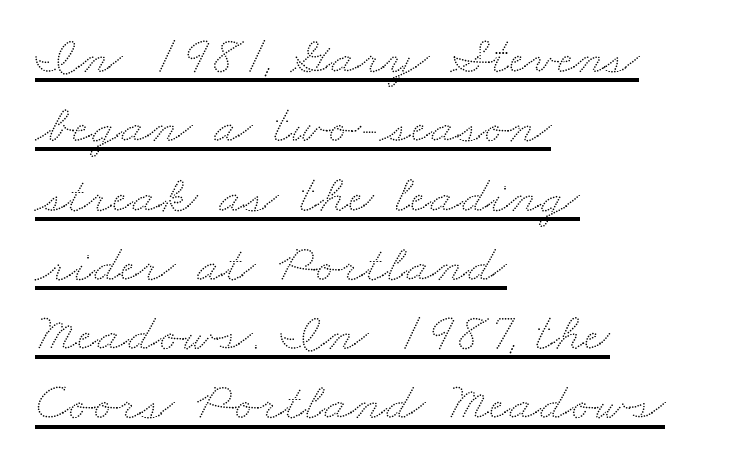
The image shows 55 px wide type; set left-aligned, normal line spacing (1.26x), normal letter spacing, underlined; low stroke contrast and a small x-height.
